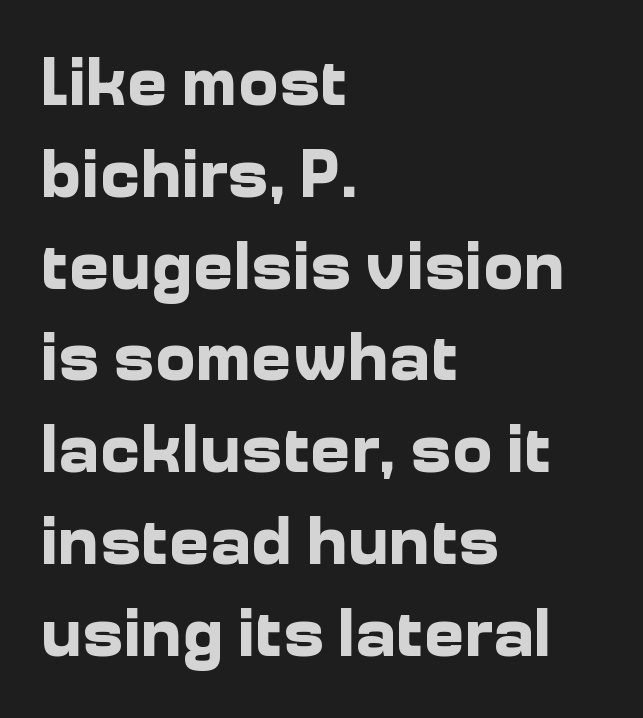
The image shows 69 px bold sans-serif type, upright; set left-aligned, normal line spacing (1.33x), normal letter spacing, not underlined; low stroke contrast and a medium x-height.
